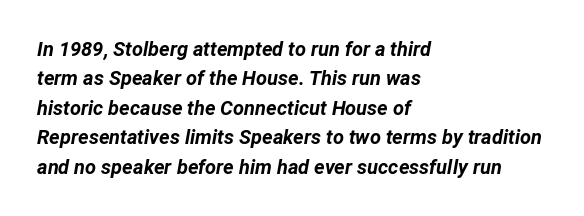
The image shows 20 px bold type, italic (leaning right); set left-aligned, normal line spacing (1.47x), normal letter spacing, not underlined.
